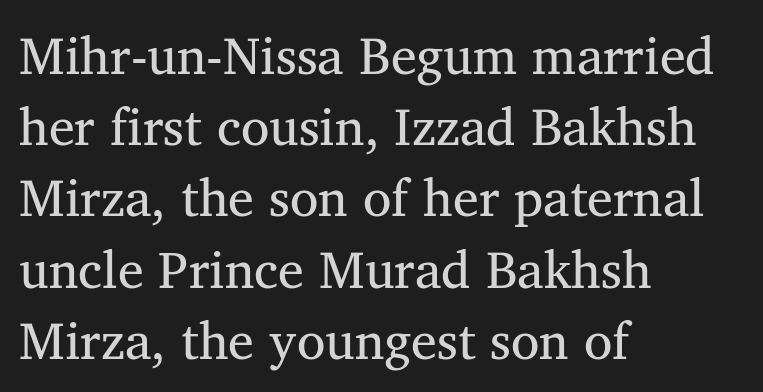
Type without underlining. Looks like regular typesetting: each glyph gets only the width it needs. The horizontal fit of the characters is conventional and even. The passage shown is typeset with a serif family. Evenly set lines give the paragraph a standard silhouette. Ink coverage per letter is moderate at most.
